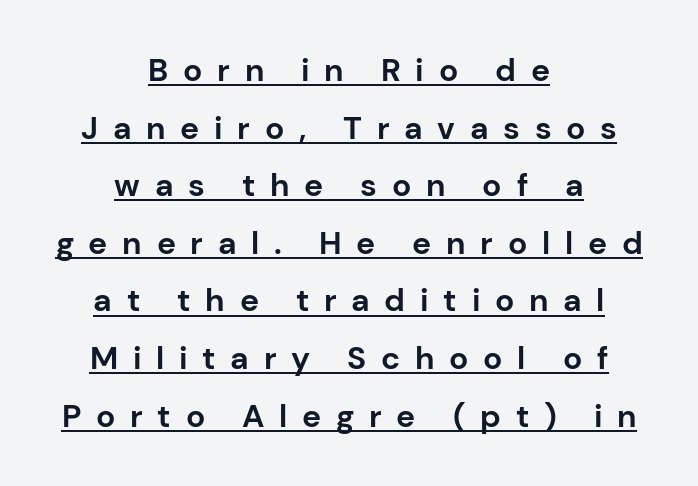
The rendering uses the underline text-decoration. Is the letter spacing exaggerated? Yes — the characters are pushed far apart. Bold? Absolutely — the strokes are thick and heavy. No italicization has been applied; the sample stays upright.
